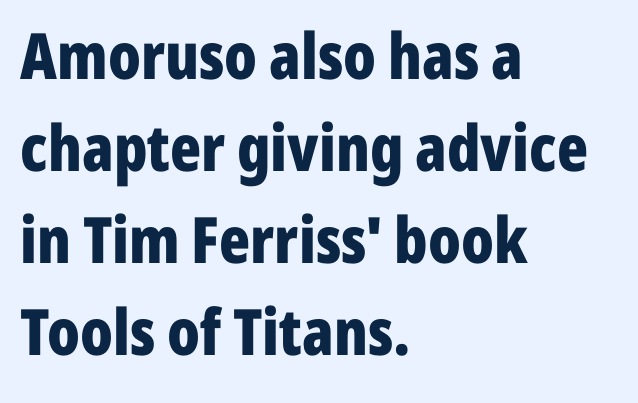
Q: Is the text bold? A: Yes.
Q: Is the text italic (slanted)? A: No, it is upright.
Q: Is the typeface a serif or a sans-serif typeface? A: Sans-serif.
Q: Is the text underlined? A: No.
Q: How is the paragraph aligned? A: Left-aligned.
Q: Is the spacing between letters normal or unusually wide? A: Normal.
Q: Is the spacing between lines tight, normal or loose? A: Normal.
Q: Width (condensed, normal, or wide)? A: Condensed.
Q: Stroke contrast? A: Low.
Q: x-height? A: Medium.
Q: Monospaced? A: No.
